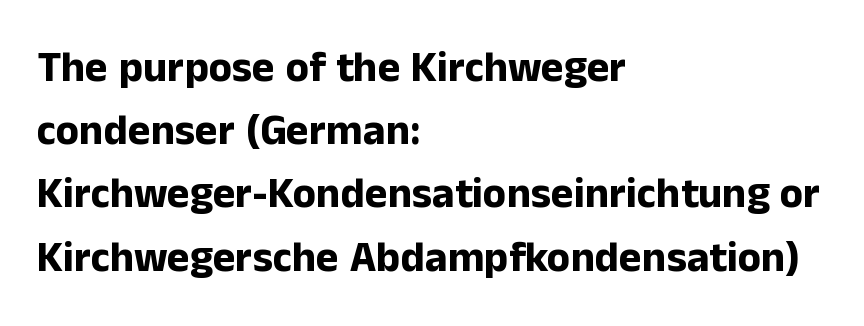
{"serif": "no", "italic": "no", "bold": "yes", "weight": "bold", "width": "normal", "stroke_contrast": "low", "x_height": "medium", "monospaced": "no", "underline": "no", "align": "left", "line_spacing": "normal", "line_spacing_ratio": 1.47, "letter_spacing": "normal", "letter_spacing_em": 0.0, "glyph_px": 43}
